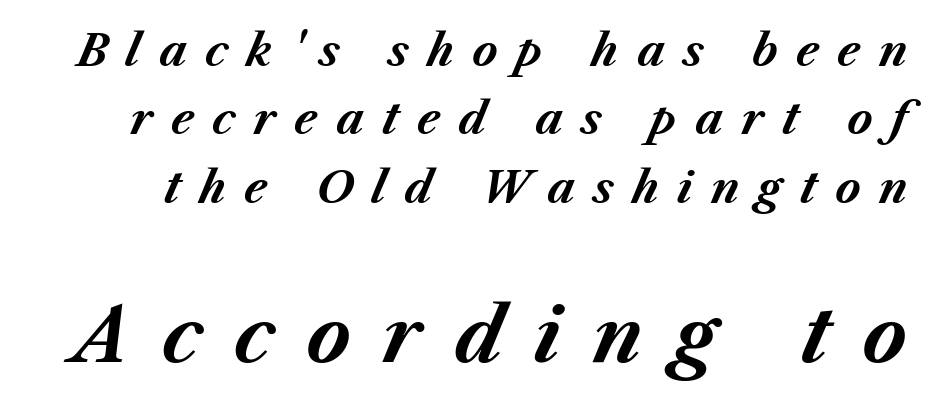
The passage shown is typed in a proportional face where columns would drift. Set as a true bold cut, around the 700 mark. Underline: absent. Reading down the column, the eye jumps a familiar distance to each next line.
